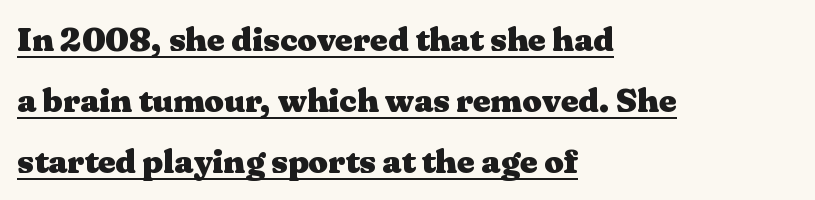
The image shows 34 px heavy, wide serif type, upright; set left-aligned, line spacing 1.8x, normal letter spacing, underlined; medium stroke contrast and a medium x-height.
